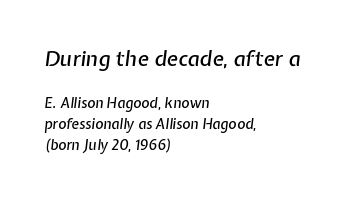
This is oblique type, the kind used for emphasis or titles. Which chunk is bigger? The first one — the top block dwarfs the bottom. Alignment: flush left. Whoever set this chose a conventional vertical rhythm. No word sits above an underline.
